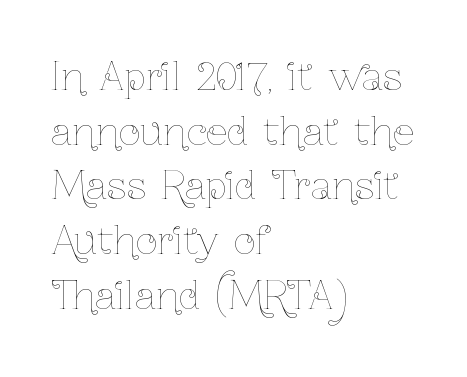
{"italic": "no", "bold": "no", "weight": "thin", "width": "condensed", "stroke_contrast": "low", "x_height": "medium", "monospaced": "no", "underline": "no", "align": "left", "line_spacing": "normal", "line_spacing_ratio": 1.44, "letter_spacing": "normal", "letter_spacing_em": 0.0, "glyph_px": 38}
